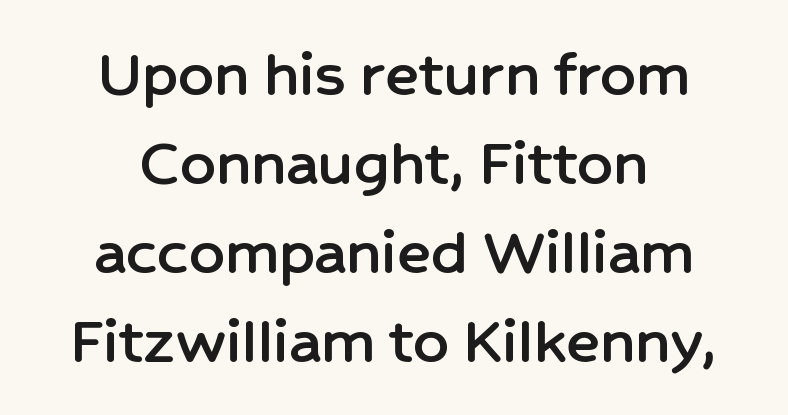
Q: Is the text italic (slanted)? A: No, it is upright.
Q: Is the typeface a serif or a sans-serif typeface? A: Sans-serif.
Q: Is the text underlined? A: No.
Q: How is the paragraph aligned? A: Centered.
Q: Is the spacing between letters normal or unusually wide? A: Normal.
Q: Is the spacing between lines tight, normal or loose? A: Normal.
Q: Width (condensed, normal, or wide)? A: Normal.
Q: Stroke contrast? A: Low.
Q: x-height? A: Medium.
Q: Monospaced? A: No.
